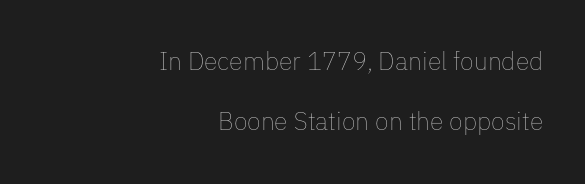
Q: Is the text bold? A: No.
Q: Is the text italic (slanted)? A: No, it is upright.
Q: Is the text underlined? A: No.
Q: How is the paragraph aligned? A: Right-aligned.
Q: Is the spacing between letters normal or unusually wide? A: Normal.
Q: Is the spacing between lines tight, normal or loose? A: Loose.
